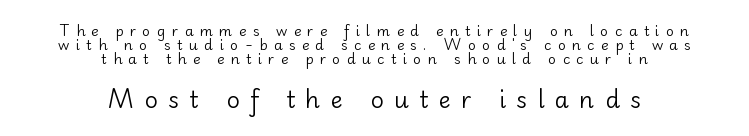
Larger block? The one below; the one above is distinctly smaller. Bold? No — there's no thickening of the strokes. Does the leading feel generous? Not at all — it's pinched. This rendering features lettering with no underline. Upright lettering throughout.
